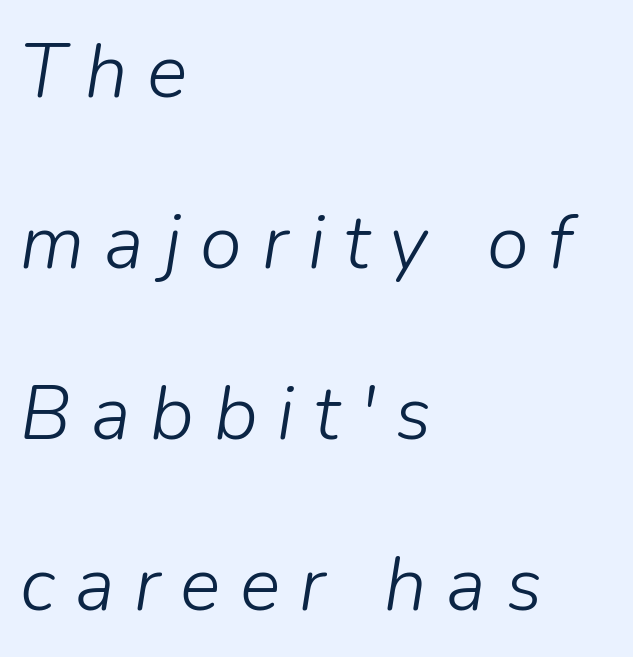
Rendered with sloped, italic letterforms. A typesetter would call this leading open, well beyond the default. These lines are rendered in a variable-pitch font. The space beneath each line is pristine and unruled. The typesetter chose a ragged-right arrangement here. Tracking value appears strongly positive — letters spread wide.
